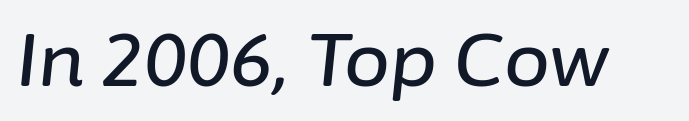
The image shows 73 px text type, italic (leaning right); set normal letter spacing, not underlined; low stroke contrast and a medium x-height.
